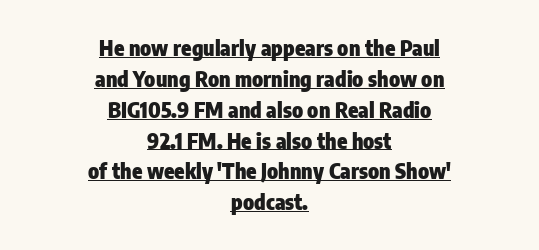
Q: Is the text bold? A: Yes.
Q: Is the text italic (slanted)? A: No, it is upright.
Q: Is the text underlined? A: Yes.
Q: How is the paragraph aligned? A: Centered.
Q: Is the spacing between letters normal or unusually wide? A: Normal.
Q: Is the spacing between lines tight, normal or loose? A: Normal.
